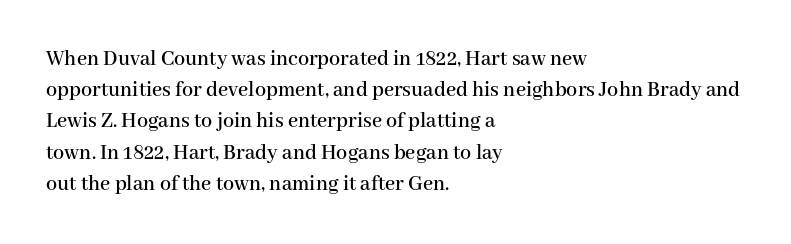
Q: Is the text italic (slanted)? A: No, it is upright.
Q: Is the text underlined? A: No.
Q: How is the paragraph aligned? A: Left-aligned.
Q: Is the spacing between letters normal or unusually wide? A: Normal.
Q: Is the spacing between lines tight, normal or loose? A: Normal.
